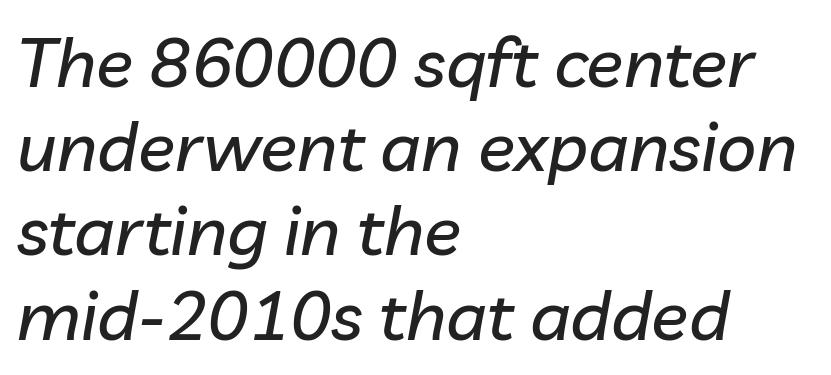
The image shows 69 px text type, italic (leaning right); set left-aligned, line spacing 1.22x, normal letter spacing, not underlined; low stroke contrast and a medium x-height.
